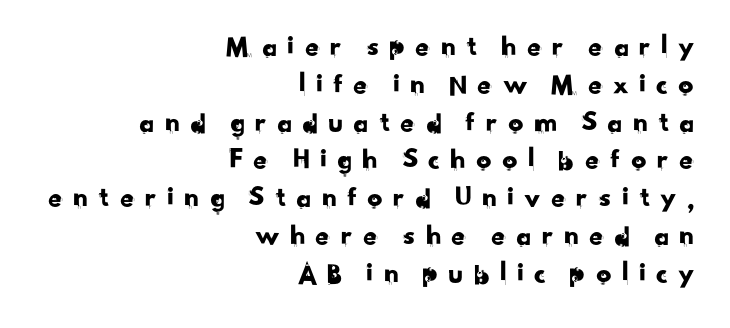
You could not count columns in this text — the font is proportionally spaced. Regular leading. Tracking value appears strongly positive — letters spread wide. Clear beneath every line of the passage. Check where the strokes stop: nothing finishes them off — pure sans. A flush-right, rag-left setting is used for this passage.
